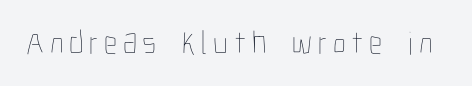
The image shows 33 px thin, condensed type, upright; set not underlined; low stroke contrast and a medium x-height.
